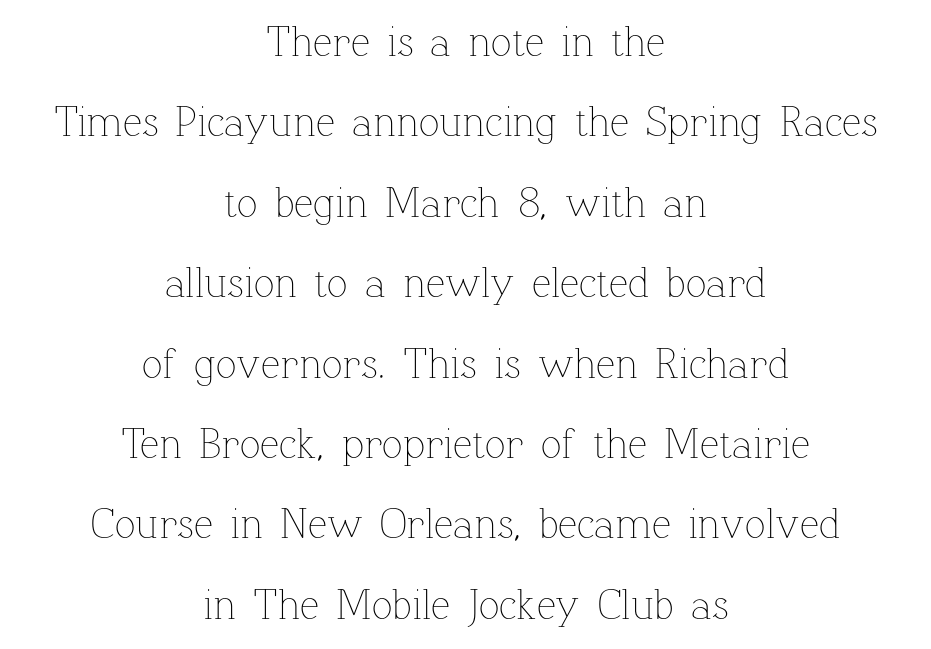
The specimen reads as upright at a glance. Both edges are ragged and mirror each other, which tells us the setting is centered. These glyphs show unthickened strokes, regular width or finer. The foot of each line stays bare and open.
